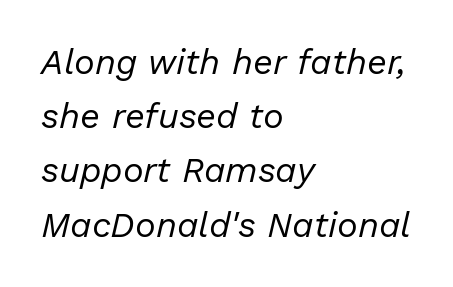
Bold? No — there's no thickening of the strokes. Proportional: the letters do not fall into vertical columns. The font's italic variant was chosen for this text. The horizontal fit of the characters is conventional and even.
